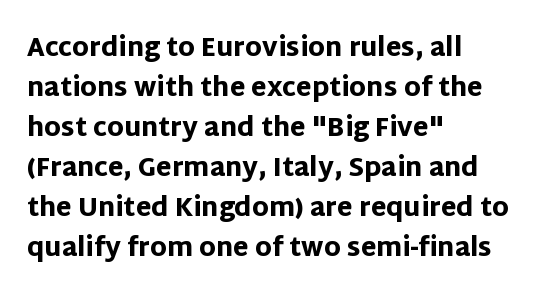
Tracking value appears to be zero — textbook default spacing. The text block is weighted toward the left margin, trailing off unevenly rightward. Posture: straight, roman, zero tilt. Regarding leading, the lines here are spaced in the standard way. Honestly, there is no underline to notice here at all. Thick stems and heavy bowls — unmistakably bold.
